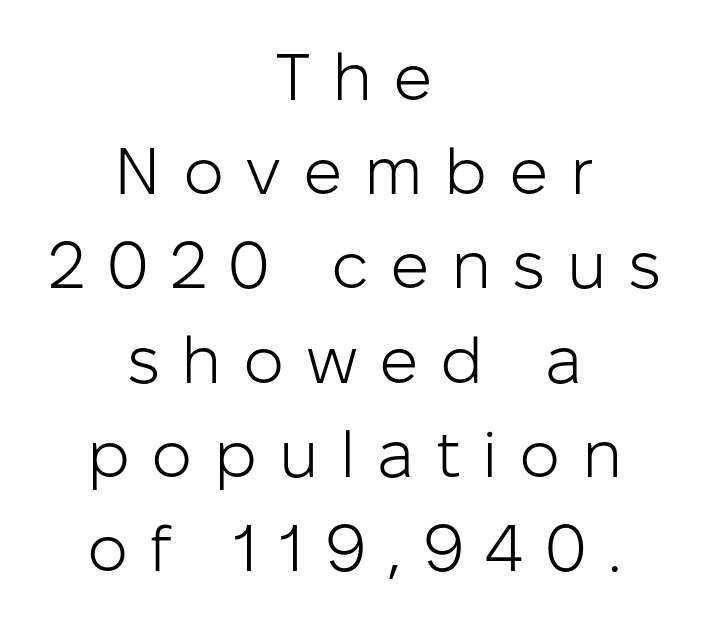
Q: Is the text bold? A: No.
Q: Is the text italic (slanted)? A: No, it is upright.
Q: Is the typeface a serif or a sans-serif typeface? A: Sans-serif.
Q: Is the text underlined? A: No.
Q: How is the paragraph aligned? A: Centered.
Q: Is the spacing between letters normal or unusually wide? A: Unusually wide.
Q: Is the spacing between lines tight, normal or loose? A: Normal.
Q: Width (condensed, normal, or wide)? A: Normal.
Q: Stroke contrast? A: Low.
Q: x-height? A: Medium.
Q: Monospaced? A: No.
